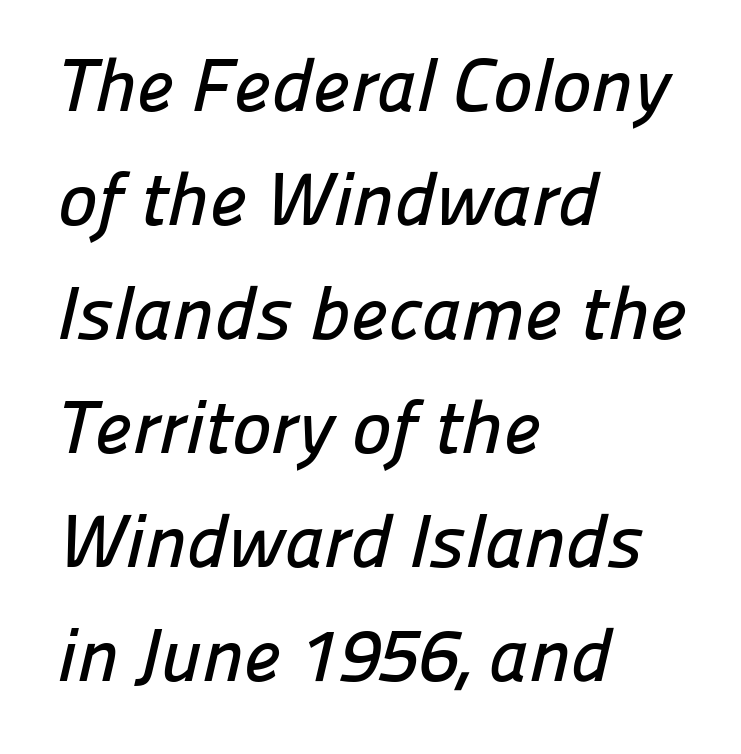
This sample has the flowing, uneven cadence of proportional lettering. These lines sit exactly where default settings would place them. Type without underlining. The lines are quadded left.
